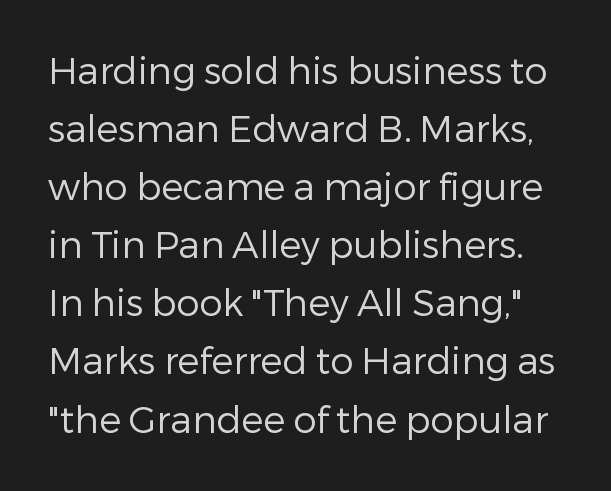
Every character sits straight up, as roman type does. Think of a printed novel: that variable character pitch is what you see here. This sample uses plain, unmodified letter spacing. The font sits on the lighter half of the weight spectrum, regular included. In terms of letterform style, serifs are entirely absent. Compared with typical paragraphs, the rows here are spaced about the same.
